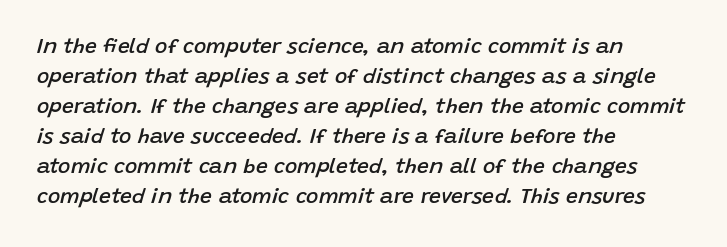
No extra tracking has been applied to these lines. The characters look somewhat weighty, a semibold short of true bold. The gap between lines stays unmarked. Designer's note — italics engaged. Summary of vertical rhythm: regular, with standard interline spacing.
